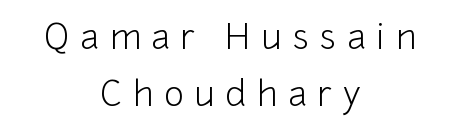
Q: Is the text bold? A: No.
Q: Is the text italic (slanted)? A: No, it is upright.
Q: Is the typeface a serif or a sans-serif typeface? A: Sans-serif.
Q: Is the text underlined? A: No.
Q: How is the paragraph aligned? A: Centered.
Q: Is the spacing between letters normal or unusually wide? A: Unusually wide.
Q: Is the spacing between lines tight, normal or loose? A: Normal.
Q: Width (condensed, normal, or wide)? A: Normal.
Q: Stroke contrast? A: Low.
Q: x-height? A: Medium.
Q: Monospaced? A: No.
